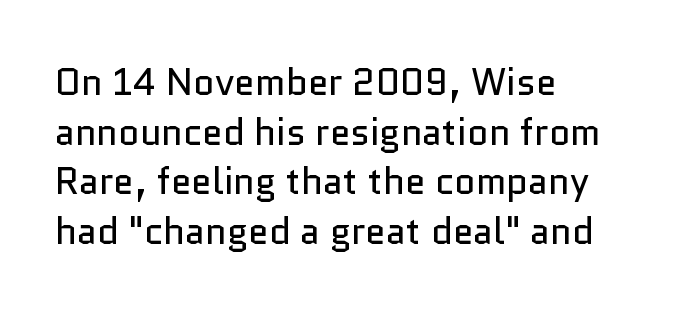
The image shows 37 px regular-weight sans-serif type, upright; set left-aligned, normal line spacing (1.34x), normal letter spacing, not underlined; low stroke contrast and a medium x-height.
